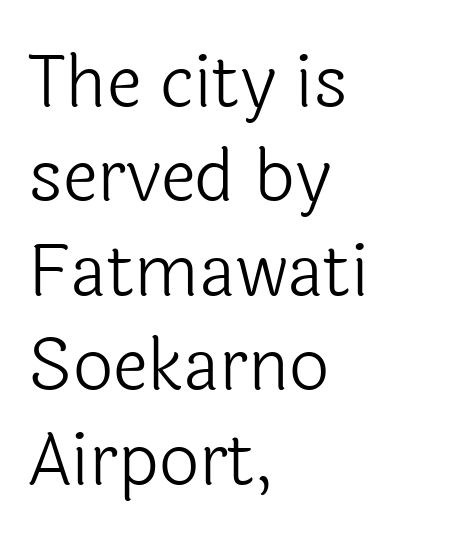
{"serif": "no", "italic": "no", "bold": "no", "weight": "light", "width": "normal", "x_height": "medium", "monospaced": "no", "underline": "no", "align": "left", "line_spacing": "normal", "line_spacing_ratio": 1.33, "letter_spacing": "normal", "letter_spacing_em": 0.0, "glyph_px": 71}
